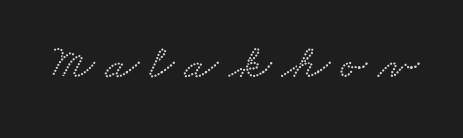
The image shows 49 px wide serif type; set unusually wide letter spacing (+0.22 em), not underlined; low stroke contrast and a small x-height.
